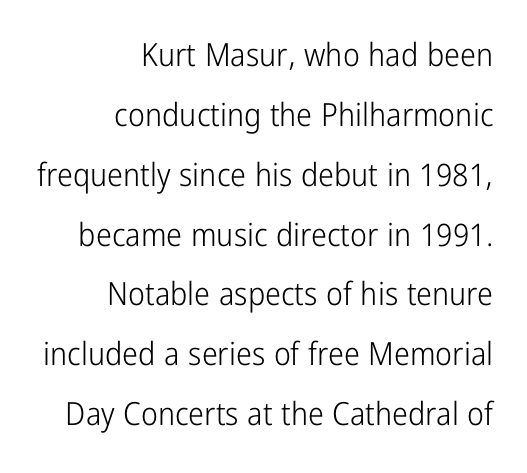
This is the regular roman posture of the typeface. The rendering shows plain stroke endings on the letterforms — a sans-serif design. Type without underlining. A typesetter would call this proportional, since set widths differ per character. Line ends are locked; line starts wander. The strokes are not fattened; the text isn't bold.
